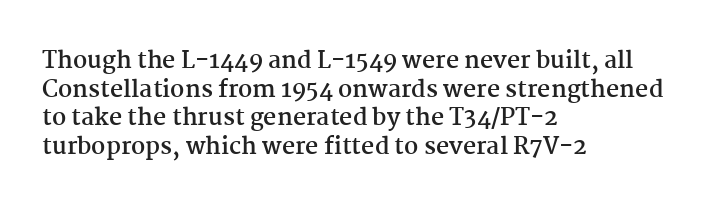
Q: Is the text bold? A: Yes.
Q: Is the text italic (slanted)? A: No, it is upright.
Q: Is the text underlined? A: No.
Q: How is the paragraph aligned? A: Left-aligned.
Q: Is the spacing between letters normal or unusually wide? A: Normal.
